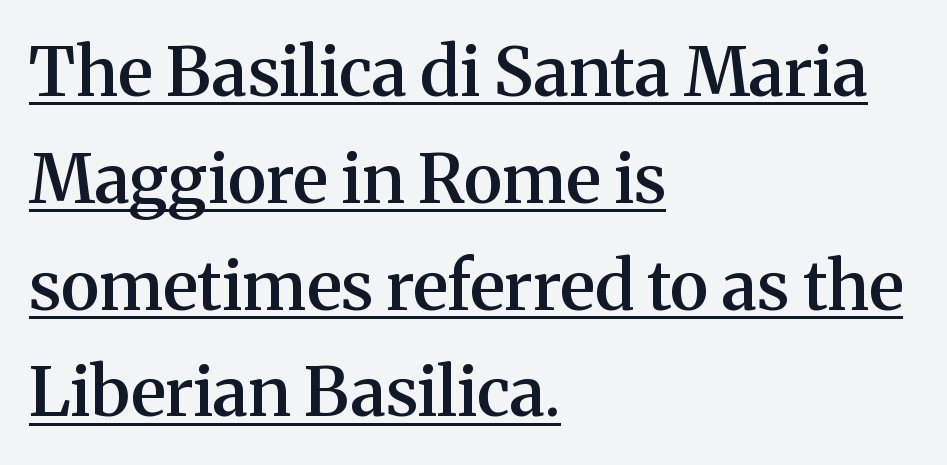
The image shows 68 px semibold serif type, upright; set left-aligned, normal line spacing (1.57x), normal letter spacing, underlined; medium stroke contrast and a medium x-height.
